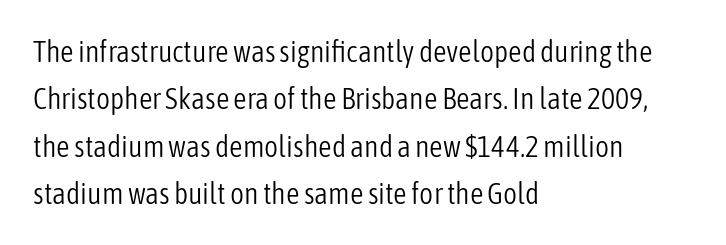
The image shows 30 px light, condensed sans-serif type, upright; set left-aligned, normal line spacing (1.58x), normal letter spacing, not underlined; low stroke contrast and a medium x-height.
